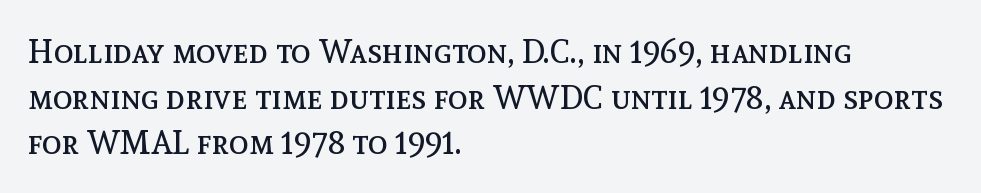
Q: Is the text bold? A: No.
Q: Is the text italic (slanted)? A: No, it is upright.
Q: Is the text underlined? A: No.
Q: How is the paragraph aligned? A: Left-aligned.
Q: Is the spacing between letters normal or unusually wide? A: Normal.
Q: Is the spacing between lines tight, normal or loose? A: Normal.
Q: Width (condensed, normal, or wide)? A: Normal.
Q: x-height? A: Medium.
Q: Monospaced? A: No.
